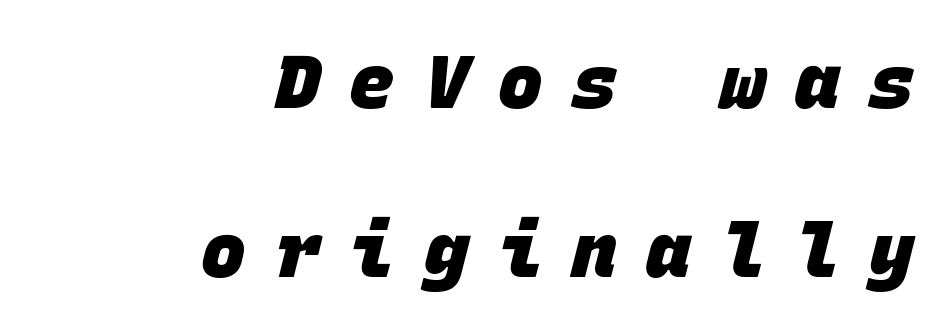
Q: Is the text bold? A: Yes.
Q: Is the typeface a serif or a sans-serif typeface? A: Sans-serif.
Q: Is the text underlined? A: No.
Q: How is the paragraph aligned? A: Right-aligned.
Q: Is the spacing between letters normal or unusually wide? A: Unusually wide.
Q: Is the spacing between lines tight, normal or loose? A: Loose.
Q: Width (condensed, normal, or wide)? A: Normal.
Q: Stroke contrast? A: Low.
Q: x-height? A: Large.
Q: Monospaced? A: Yes.
